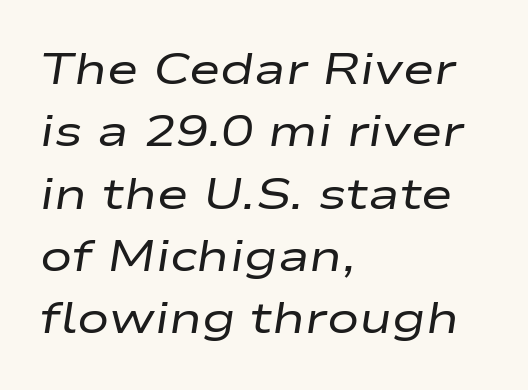
Q: Is the text bold? A: No.
Q: Is the text italic (slanted)? A: Yes, it leans right by about 9 degrees.
Q: Is the text underlined? A: No.
Q: How is the paragraph aligned? A: Left-aligned.
Q: Is the spacing between letters normal or unusually wide? A: Normal.
Q: Is the spacing between lines tight, normal or loose? A: Normal.
Q: Width (condensed, normal, or wide)? A: Wide.
Q: Stroke contrast? A: Low.
Q: x-height? A: Medium.
Q: Monospaced? A: No.
